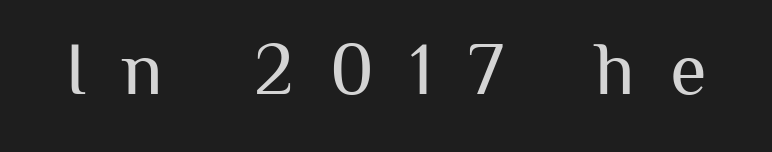
Ink coverage per letter is moderate at most. Each letter keeps its own natural width here, so spacing adapts to shape. Posture: upright roman. You could only call the tracking loose — the letters float apart.
